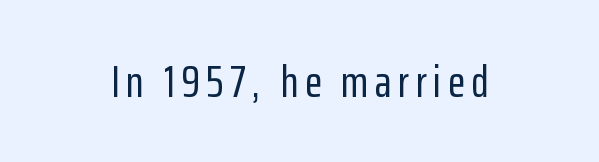
The letters stand straight up with perfectly vertical stems. Decoration check: the copy has no underline. Alignment: centered. Character widths vary here, with narrow letters taking less room than wide ones. The face used here is a sans, in the tradition of grotesques and geometrics.
